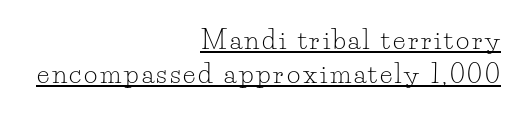
These lines stack with their right ends in a neat column. The typeface has the unassuming heft of standard copy or less. The lettering holds an erect, upright posture throughout. Like a heading marked for emphasis, these lines bear an underscore. What's the leading like? Ordinary, nothing unusual.
